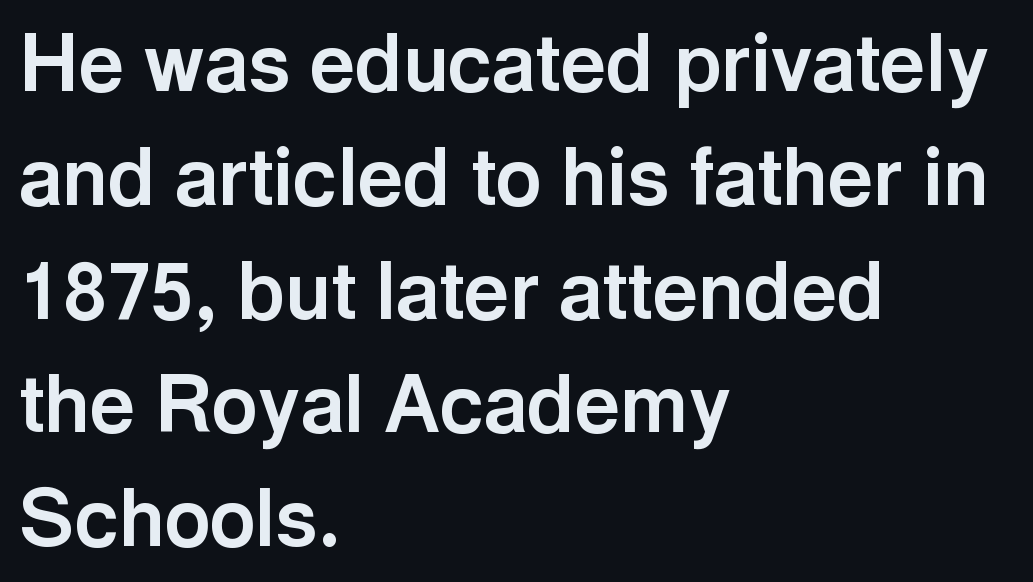
{"serif": "no", "italic": "no", "bold": "yes", "weight": "bold", "width": "normal", "x_height": "medium", "monospaced": "no", "underline": "no", "align": "left", "line_spacing": "normal", "line_spacing_ratio": 1.44, "letter_spacing": "normal", "letter_spacing_em": 0.0, "glyph_px": 79}
